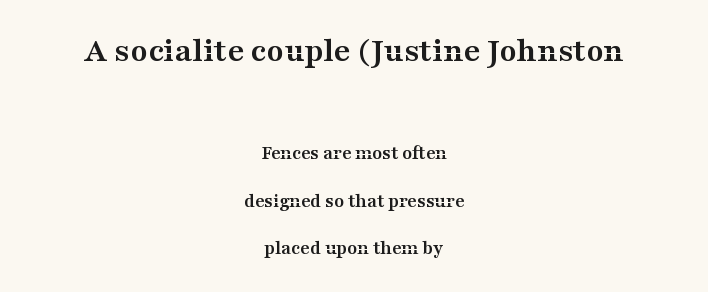
The image shows 35 px semibold, wide serif type, upright; set centered, loose line spacing (2.38x), normal letter spacing, not underlined; the first (top) block is 1.75x larger; medium stroke contrast and a medium x-height.
